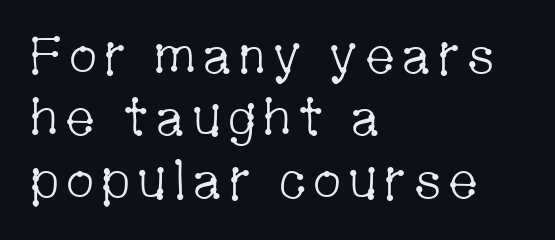
The image shows 52 px light, condensed serif type, upright; set left-aligned, line spacing 1.2x, not underlined; low stroke contrast and a medium x-height.
